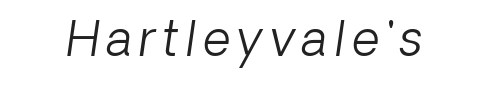
Q: Is the text bold? A: No.
Q: Is the typeface a serif or a sans-serif typeface? A: Sans-serif.
Q: Is the text underlined? A: No.
Q: Width (condensed, normal, or wide)? A: Normal.
Q: Stroke contrast? A: Low.
Q: x-height? A: Medium.
Q: Monospaced? A: No.
